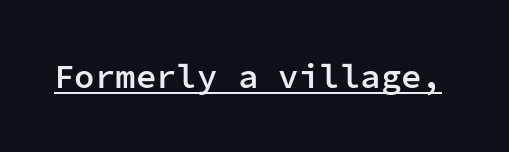
Like a heading marked for emphasis, these lines bear an underscore. The axis of the letterforms is exactly vertical. These lines keep a tight, regular rhythm from letter to letter. Fixed-width glyphs throughout — classic coding-font behaviour. A fair bit of extra ink — the face is semibold, not bold. The font family rendered here belongs to the sans-serif group.
